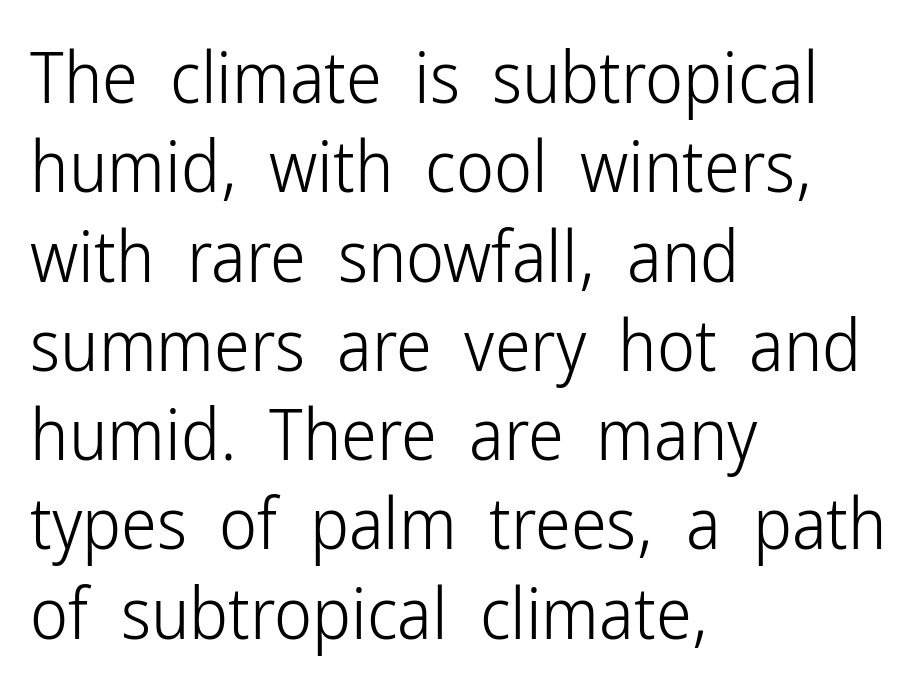
Q: Is the text bold? A: No.
Q: Is the text italic (slanted)? A: No, it is upright.
Q: Is the typeface a serif or a sans-serif typeface? A: Sans-serif.
Q: Is the text underlined? A: No.
Q: How is the paragraph aligned? A: Left-aligned.
Q: Is the spacing between letters normal or unusually wide? A: Normal.
Q: Width (condensed, normal, or wide)? A: Condensed.
Q: Stroke contrast? A: Low.
Q: x-height? A: Medium.
Q: Monospaced? A: No.
